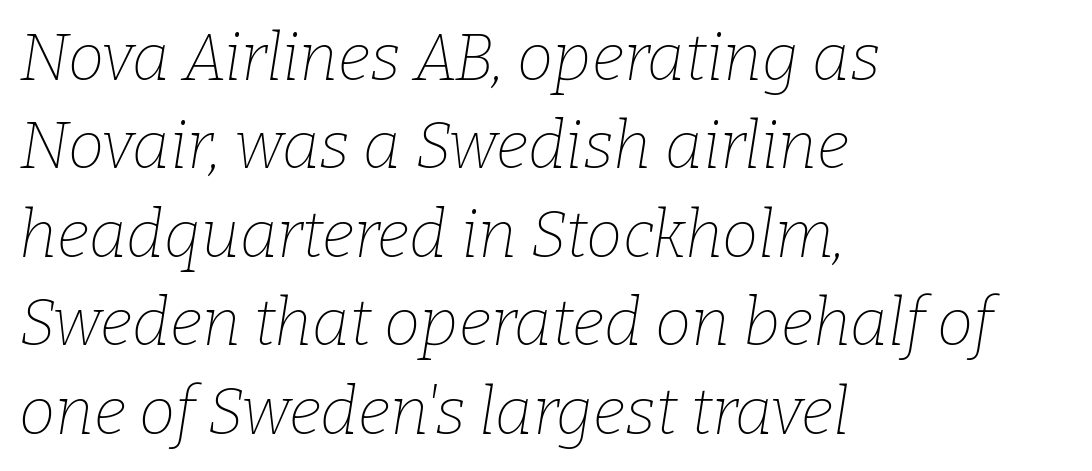
Q: Is the text bold? A: No.
Q: Is the text italic (slanted)? A: Yes, it leans right by about 9 degrees.
Q: Is the typeface a serif or a sans-serif typeface? A: Serif.
Q: Is the text underlined? A: No.
Q: How is the paragraph aligned? A: Left-aligned.
Q: Is the spacing between letters normal or unusually wide? A: Normal.
Q: Is the spacing between lines tight, normal or loose? A: Normal.
Q: Width (condensed, normal, or wide)? A: Normal.
Q: Stroke contrast? A: Low.
Q: x-height? A: Medium.
Q: Monospaced? A: No.
